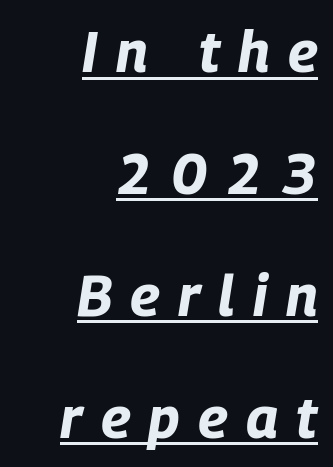
{"italic": "yes", "lean": "right", "slant_degrees": 9, "bold": "yes", "weight": "bold", "width": "condensed", "stroke_contrast": "low", "x_height": "large", "monospaced": "no", "underline": "yes", "align": "right", "line_spacing": "loose", "line_spacing_ratio": 2.14, "letter_spacing": "wide", "letter_spacing_em": 0.32, "glyph_px": 57}
